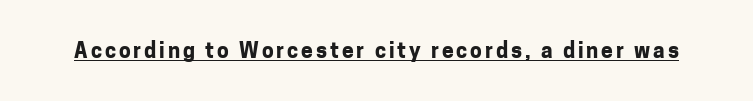
The image shows 21 px bold type, upright; set underlined.
